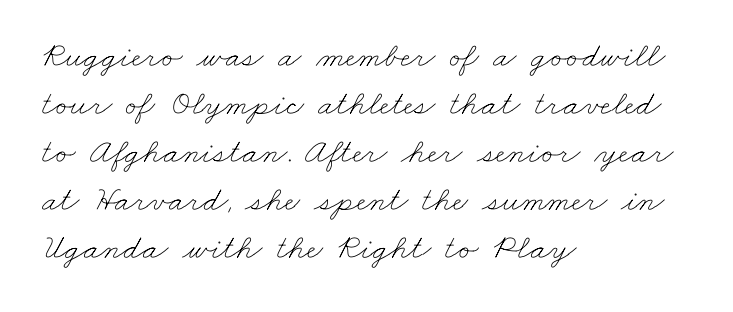
Q: Is the text bold? A: No.
Q: Is the text underlined? A: No.
Q: How is the paragraph aligned? A: Left-aligned.
Q: Is the spacing between letters normal or unusually wide? A: Normal.
Q: Is the spacing between lines tight, normal or loose? A: Normal.
Q: Width (condensed, normal, or wide)? A: Wide.
Q: Stroke contrast? A: Low.
Q: x-height? A: Small.
Q: Monospaced? A: No.
